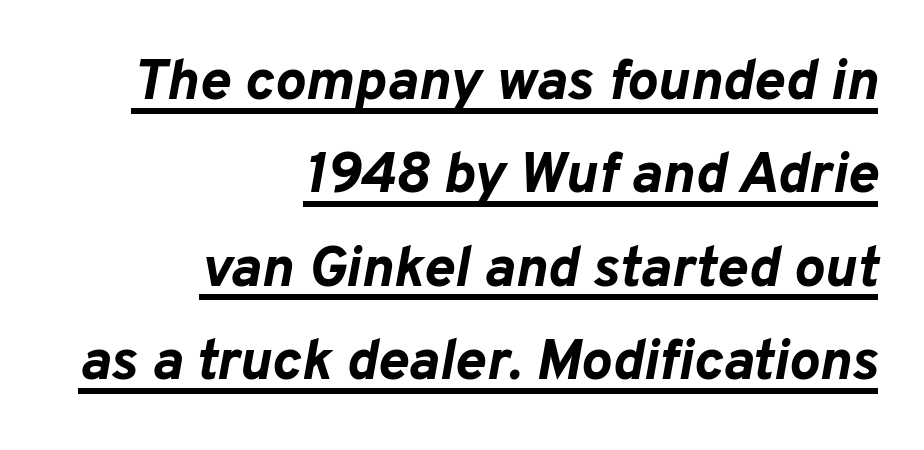
{"italic": "yes", "lean": "right", "slant_degrees": 10, "bold": "yes", "weight": "bold", "width": "normal", "stroke_contrast": "low", "x_height": "medium", "monospaced": "no", "underline": "yes", "align": "right", "line_spacing": "normal", "line_spacing_ratio": 1.61, "letter_spacing": "normal", "letter_spacing_em": 0.0, "glyph_px": 58}
